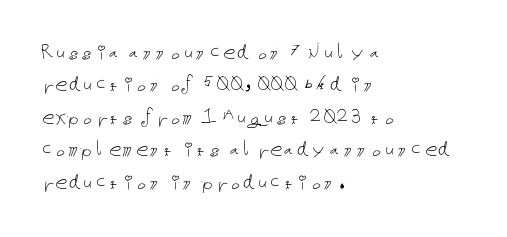
The image shows 24 px text type, upright; set left-aligned, normal line spacing (1.35x), normal letter spacing, not underlined.
